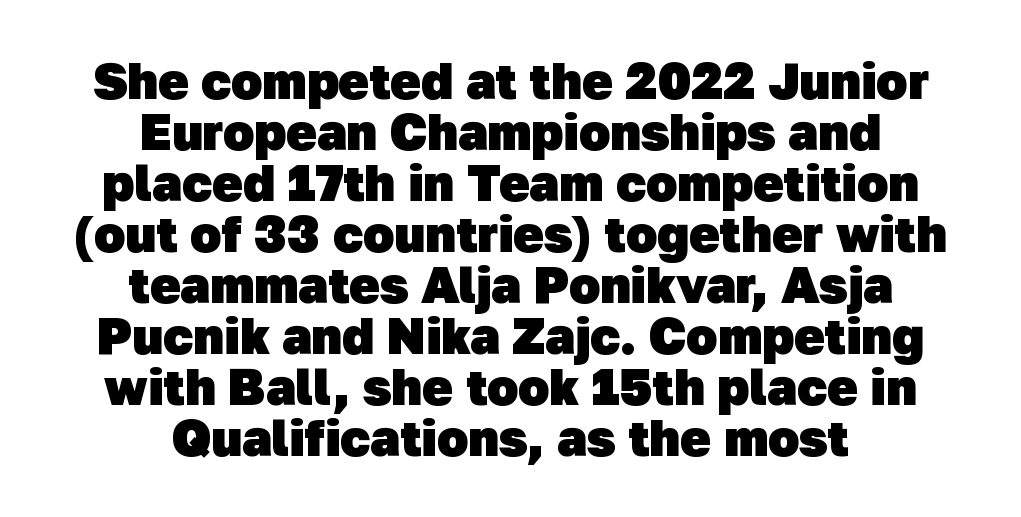
Q: Is the text bold? A: Yes.
Q: Is the typeface a serif or a sans-serif typeface? A: Sans-serif.
Q: Is the text underlined? A: No.
Q: How is the paragraph aligned? A: Centered.
Q: Is the spacing between letters normal or unusually wide? A: Normal.
Q: Is the spacing between lines tight, normal or loose? A: Tight.
Q: Width (condensed, normal, or wide)? A: Normal.
Q: Stroke contrast? A: Low.
Q: x-height? A: Medium.
Q: Monospaced? A: No.
